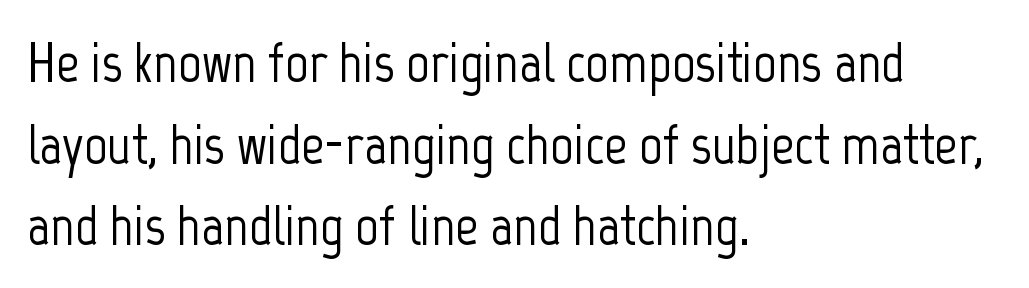
Q: Is the text italic (slanted)? A: No, it is upright.
Q: Is the typeface a serif or a sans-serif typeface? A: Sans-serif.
Q: Is the text underlined? A: No.
Q: How is the paragraph aligned? A: Left-aligned.
Q: Is the spacing between letters normal or unusually wide? A: Normal.
Q: Is the spacing between lines tight, normal or loose? A: Normal.
Q: Width (condensed, normal, or wide)? A: Condensed.
Q: Stroke contrast? A: Low.
Q: x-height? A: Medium.
Q: Monospaced? A: No.
